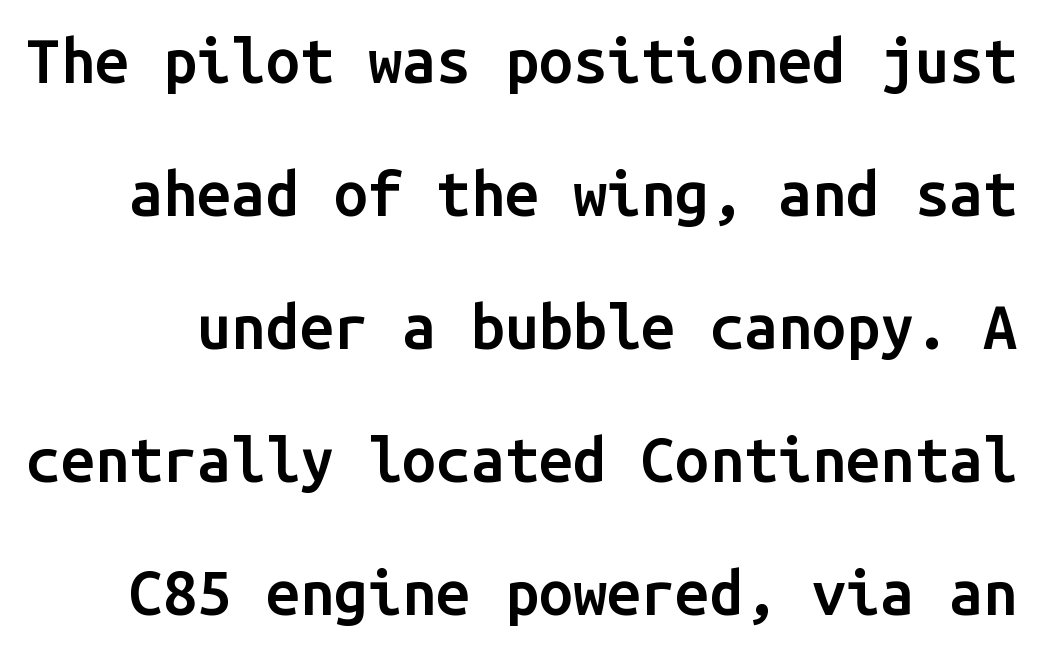
Q: Is the text bold? A: Semi-bold.
Q: Is the text italic (slanted)? A: No, it is upright.
Q: Is the typeface a serif or a sans-serif typeface? A: Sans-serif.
Q: Is the text underlined? A: No.
Q: Is the spacing between letters normal or unusually wide? A: Normal.
Q: Is the spacing between lines tight, normal or loose? A: Loose.
Q: Width (condensed, normal, or wide)? A: Normal.
Q: Stroke contrast? A: Low.
Q: x-height? A: Medium.
Q: Monospaced? A: Yes.
